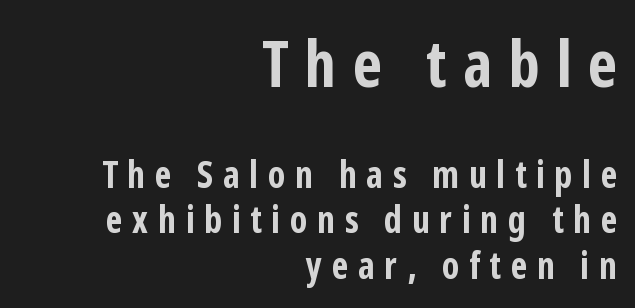
The image shows 64 px bold, condensed sans-serif type, upright; set right-aligned, line spacing 1.23x, unusually wide letter spacing (+0.26 em), not underlined; the first (top) block is 1.73x larger; low stroke contrast and a medium x-height.
